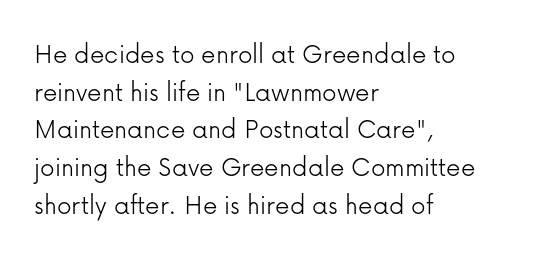
Q: Is the text bold? A: No.
Q: Is the text italic (slanted)? A: No, it is upright.
Q: Is the typeface a serif or a sans-serif typeface? A: Sans-serif.
Q: Is the text underlined? A: No.
Q: How is the paragraph aligned? A: Left-aligned.
Q: Is the spacing between letters normal or unusually wide? A: Normal.
Q: Is the spacing between lines tight, normal or loose? A: Normal.
Q: Width (condensed, normal, or wide)? A: Normal.
Q: Stroke contrast? A: Low.
Q: x-height? A: Medium.
Q: Monospaced? A: No.
